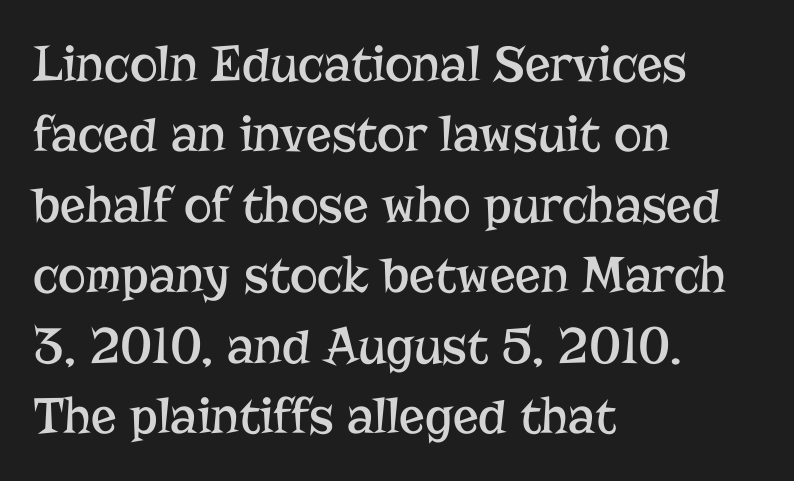
{"serif": "yes", "italic": "no", "bold": "no", "weight": "regular", "width": "normal", "stroke_contrast": "low", "x_height": "medium", "monospaced": "no", "underline": "no", "align": "left", "line_spacing": "normal", "line_spacing_ratio": 1.33, "letter_spacing": "normal", "letter_spacing_em": 0.0, "glyph_px": 53}
